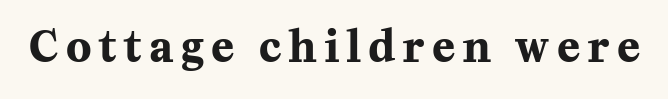
Proportional: the letters do not fall into vertical columns. Is there any slant? The stems are plumb. Is this a sans? No — the strokes have serifs. Every letter is thick-stroked: bold, no question.
